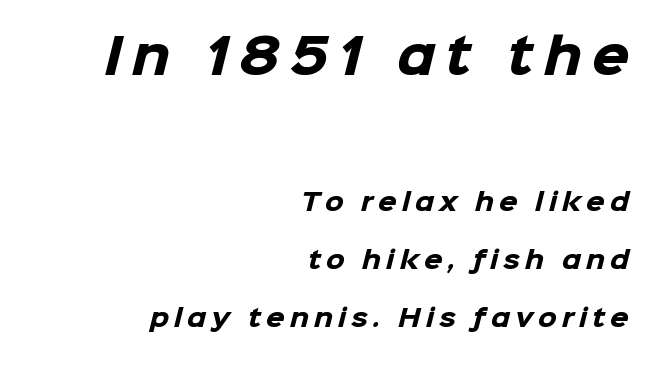
The image shows 48 px heavy sans-serif type; set right-aligned, loose line spacing (2.42x), unusually wide letter spacing (+0.21 em), not underlined; the first (top) block is 2.0x larger; low stroke contrast and a medium x-height.
